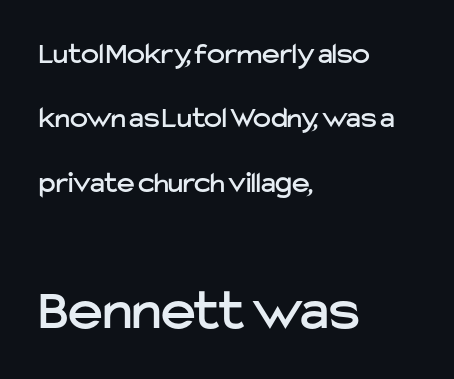
The image shows 59 px sans-serif type, upright; set left-aligned, loose line spacing (2.15x), normal letter spacing, not underlined; the second (bottom) block is 1.97x larger; low stroke contrast and a medium x-height.
